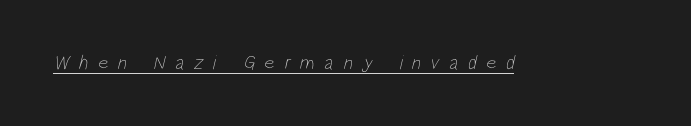
The image shows 20 px text type; set unusually wide letter spacing (+0.47 em), underlined.
